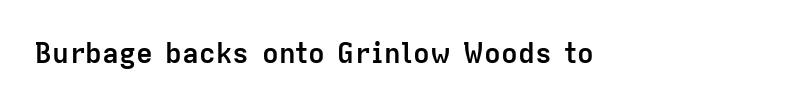
The image shows 28 px semibold sans-serif type, upright; set normal letter spacing, not underlined; low stroke contrast and a medium x-height.
